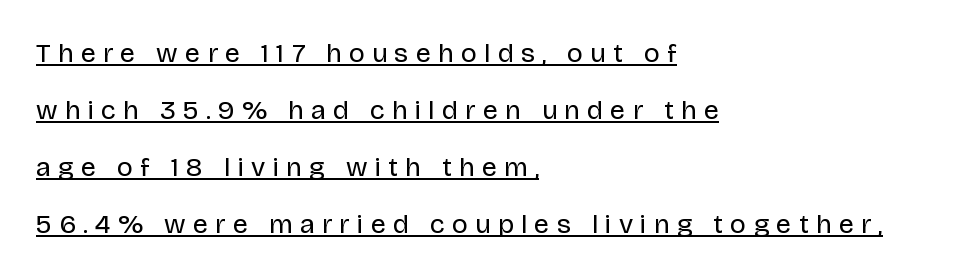
Posture: vertical. The rag falls on the right side of this text block. Compared with typical paragraphs, the rows here are farther apart. Emphasis is given by a line drawn under the lettering. Short note: letters widely spaced.
